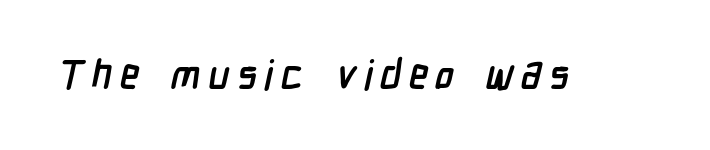
Q: Is the text bold? A: Yes.
Q: Is the typeface a serif or a sans-serif typeface? A: Sans-serif.
Q: Is the text underlined? A: No.
Q: Width (condensed, normal, or wide)? A: Condensed.
Q: Stroke contrast? A: Low.
Q: x-height? A: Medium.
Q: Monospaced? A: No.
